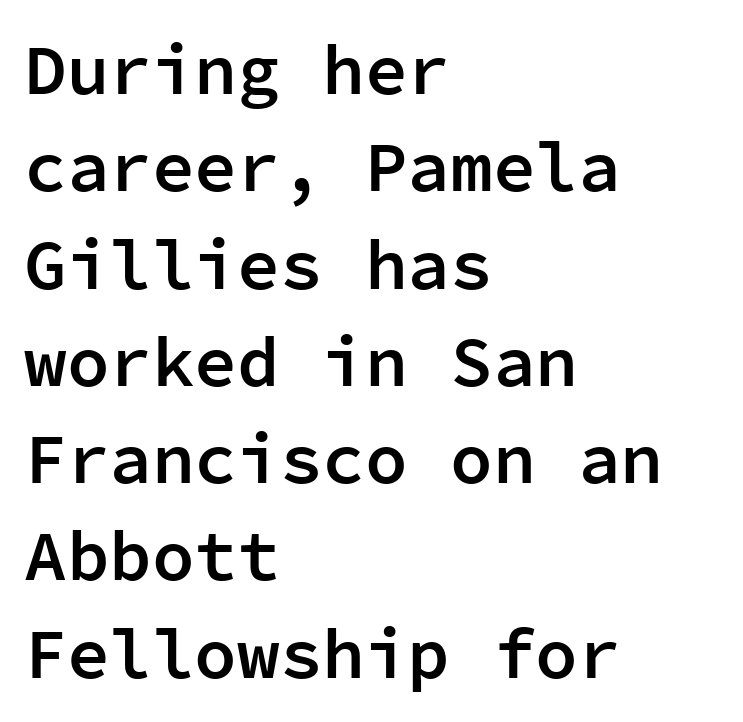
The image shows 71 px semibold sans-serif type, upright, monospaced; set left-aligned, normal line spacing (1.37x), normal letter spacing, not underlined; low stroke contrast and a medium x-height.
